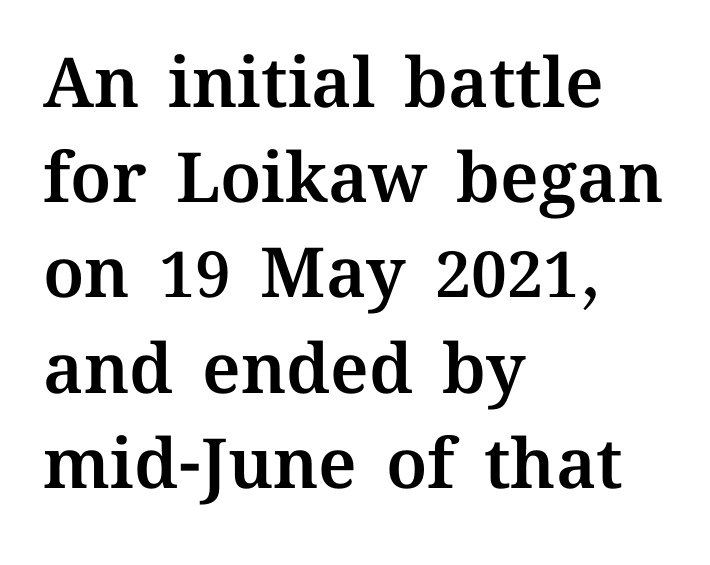
The horizontal fit of the characters is conventional and even. Rule under the text: the space is simply empty. Italic: no, the glyphs are upright roman. The rendering uses a moderate line-height, typical for paragraphs.
